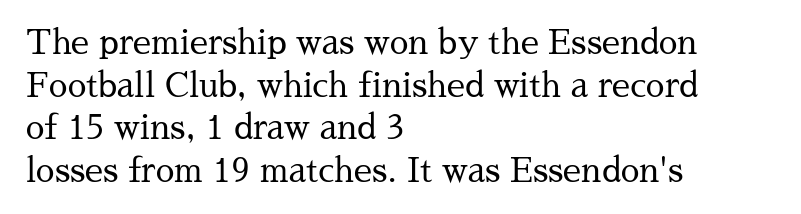
No heavy texture on the line: the type isn't bold. The compositor pushed each line to the left boundary. Does the lettering tilt? It doesn't — this is upright. Unmarked baselines from the first word to the last. There is no visible air inserted between adjacent glyphs.
